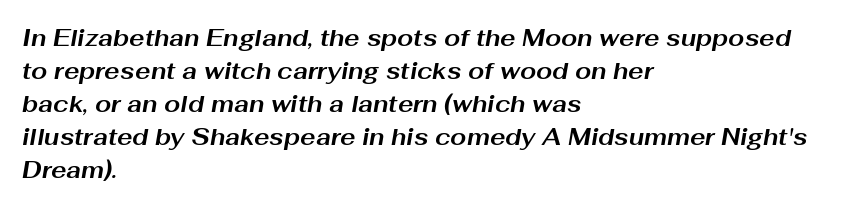
Q: Is the text bold? A: Yes.
Q: Is the text italic (slanted)? A: Yes, it leans right by about 10 degrees.
Q: Is the text underlined? A: No.
Q: How is the paragraph aligned? A: Left-aligned.
Q: Is the spacing between letters normal or unusually wide? A: Normal.
Q: Is the spacing between lines tight, normal or loose? A: Normal.
